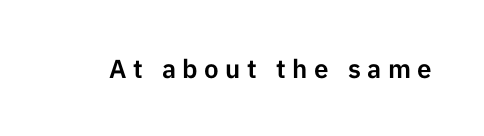
{"italic": "no", "underline": "no", "letter_spacing": "wide", "letter_spacing_em": 0.25, "glyph_px": 26}
